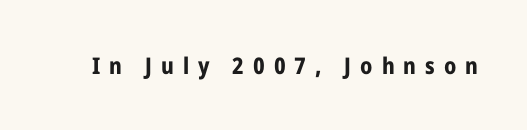
Q: Is the text bold? A: Yes.
Q: Is the text italic (slanted)? A: No, it is upright.
Q: Is the text underlined? A: No.
Q: Is the spacing between letters normal or unusually wide? A: Unusually wide.
